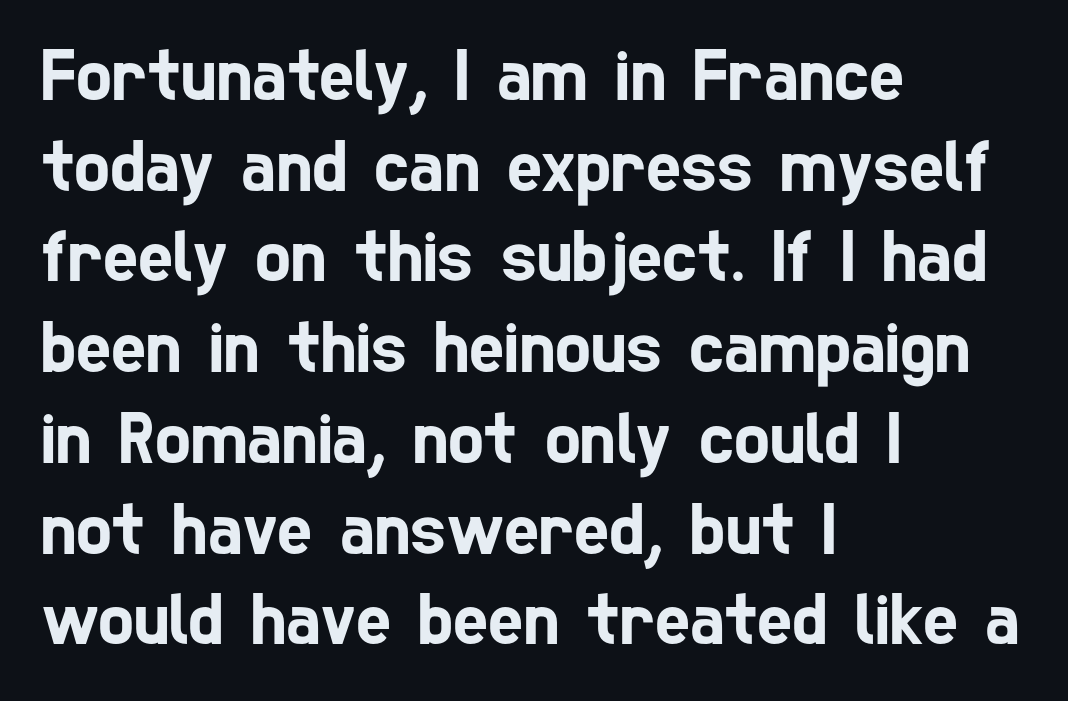
The image shows 75 px condensed sans-serif type; set left-aligned, line spacing 1.21x, normal letter spacing, not underlined; low stroke contrast and a medium x-height.
